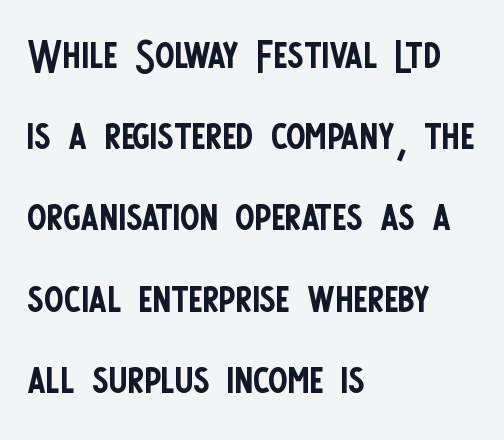
The image shows 58 px regular-weight, condensed sans-serif type, upright; set left-aligned, normal line spacing (1.4x), normal letter spacing, not underlined; low stroke contrast and a large x-height.
